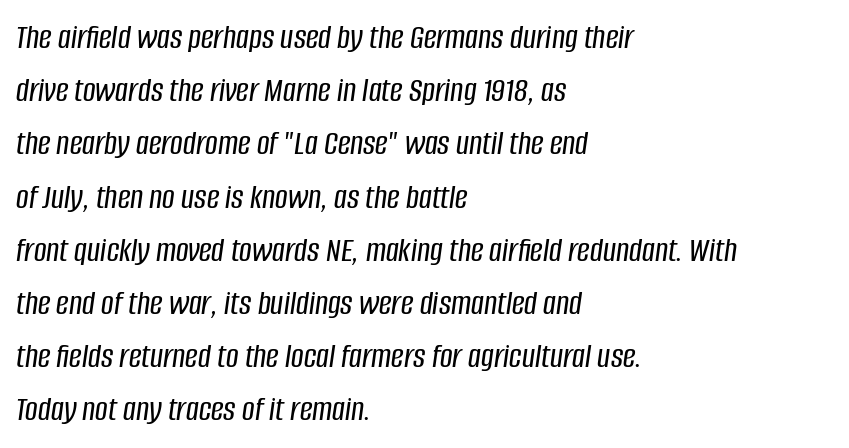
{"italic": "yes", "lean": "right", "slant_degrees": 8, "width": "condensed", "stroke_contrast": "low", "x_height": "large", "monospaced": "no", "underline": "no", "align": "left", "line_spacing": "normal", "line_spacing_ratio": 1.52, "letter_spacing": "normal", "letter_spacing_em": 0.0, "glyph_px": 35}
